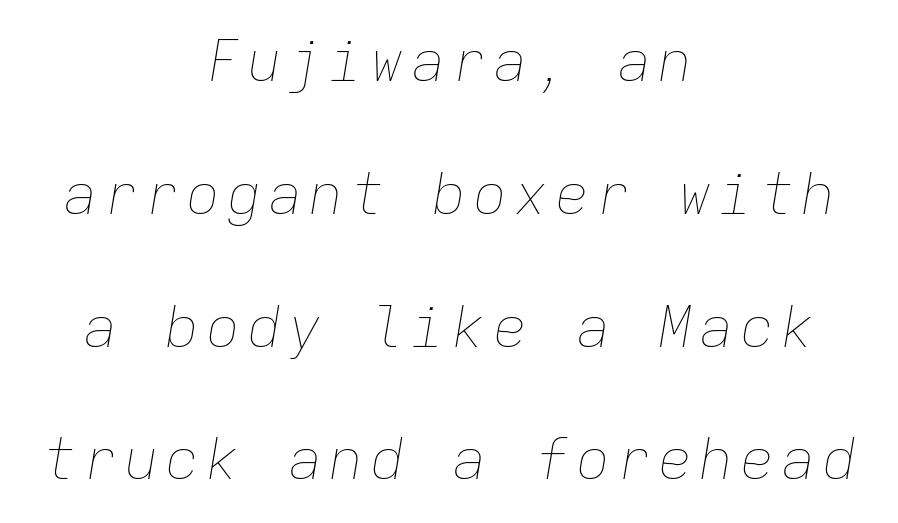
Only glyphs here, with clear space below each row. Spacing verdict: monospaced, one width for all characters. Compared with typical paragraphs, the rows here are farther apart. When letters slant like this, we call the style italic.
